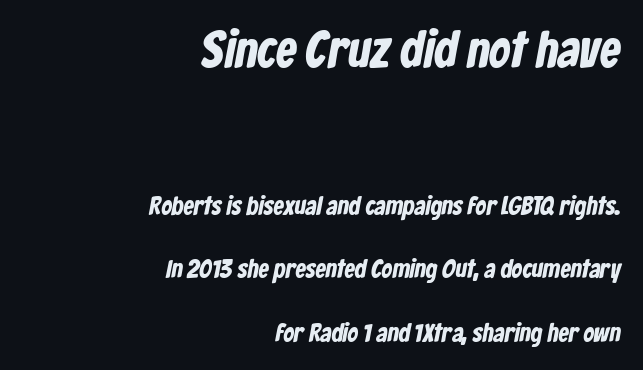
Q: Is the text bold? A: Yes.
Q: Is the typeface a serif or a sans-serif typeface? A: Sans-serif.
Q: Is the text underlined? A: No.
Q: How is the paragraph aligned? A: Right-aligned.
Q: Is the spacing between letters normal or unusually wide? A: Normal.
Q: Is the spacing between lines tight, normal or loose? A: Loose.
Q: Which block of text is set in a larger size, the first (top) or the second (bottom)? A: The first (top) one.
Q: Width (condensed, normal, or wide)? A: Condensed.
Q: Stroke contrast? A: Low.
Q: x-height? A: Medium.
Q: Monospaced? A: No.
